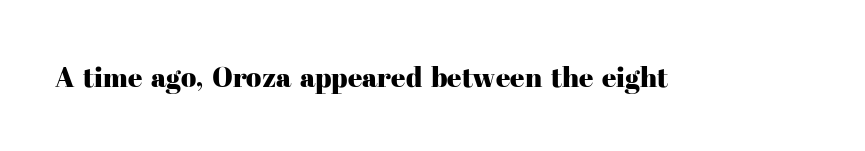
Font category for this specimen: serif. The letters advance in unequal steps, a hallmark of proportional type. The baseline area is clear. This sample uses plain, unmodified letter spacing. Every character sits straight up, as roman type does.
